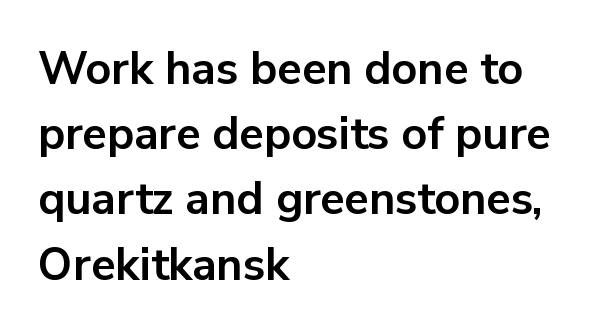
{"serif": "no", "italic": "no", "bold": "yes", "weight": "bold", "width": "normal", "stroke_contrast": "low", "x_height": "medium", "monospaced": "no", "underline": "no", "align": "left", "line_spacing": "normal", "line_spacing_ratio": 1.45, "letter_spacing": "normal", "letter_spacing_em": 0.0, "glyph_px": 45}
